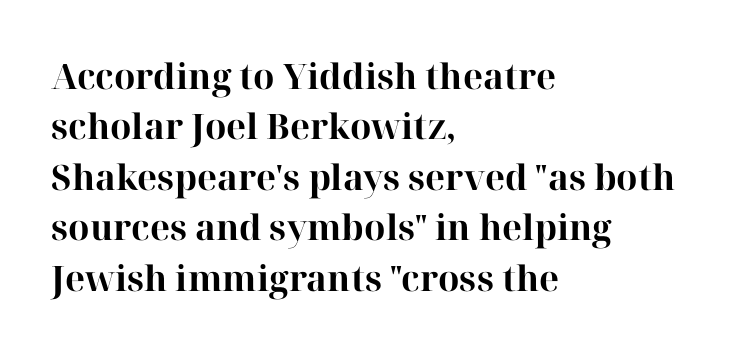
Q: Is the text bold? A: Yes.
Q: Is the text italic (slanted)? A: No, it is upright.
Q: Is the typeface a serif or a sans-serif typeface? A: Serif.
Q: Is the text underlined? A: No.
Q: How is the paragraph aligned? A: Left-aligned.
Q: Is the spacing between letters normal or unusually wide? A: Normal.
Q: Is the spacing between lines tight, normal or loose? A: Normal.
Q: Width (condensed, normal, or wide)? A: Normal.
Q: Stroke contrast? A: High.
Q: x-height? A: Medium.
Q: Monospaced? A: No.
